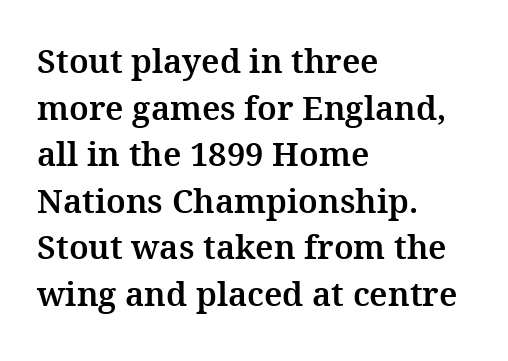
Nobody drew a line under any word here. Line beginnings align vertically; line endings do not. Quick note: not italic, upright. Each letter keeps its own natural width here, so spacing adapts to shape. The block of text has a typical density, with ordinary space between rows.
